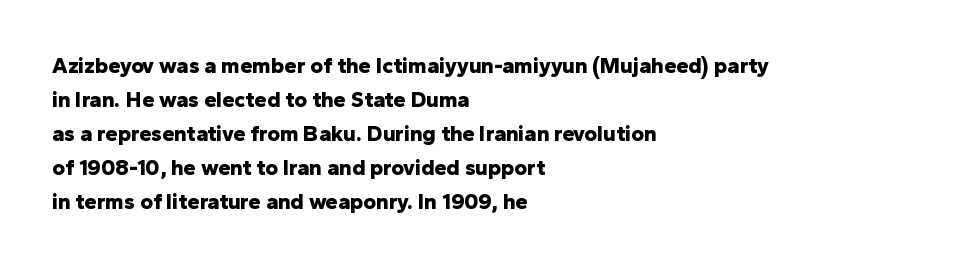
Underline: absent. Default kerning and tracking; the words read as compact shapes. Successive baselines arrive at the customary interval. You can tell it's not italic because the verticals are truly vertical. One-word summary of the alignment: left. These lines carry a lot of weight — the face is fully bold.
